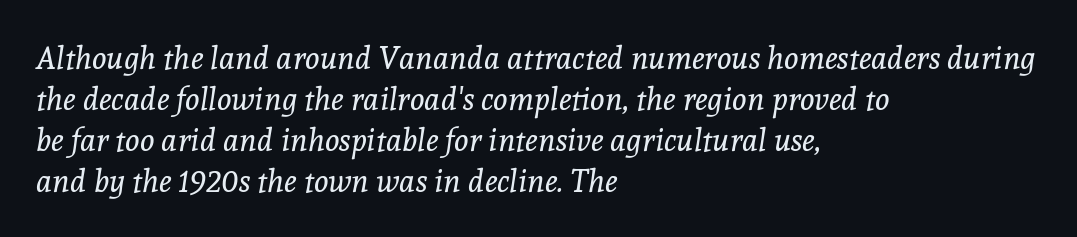
The image shows 31 px regular-weight serif type, italic (leaning right); set left-aligned, normal line spacing (1.32x), normal letter spacing, not underlined; a medium x-height.
